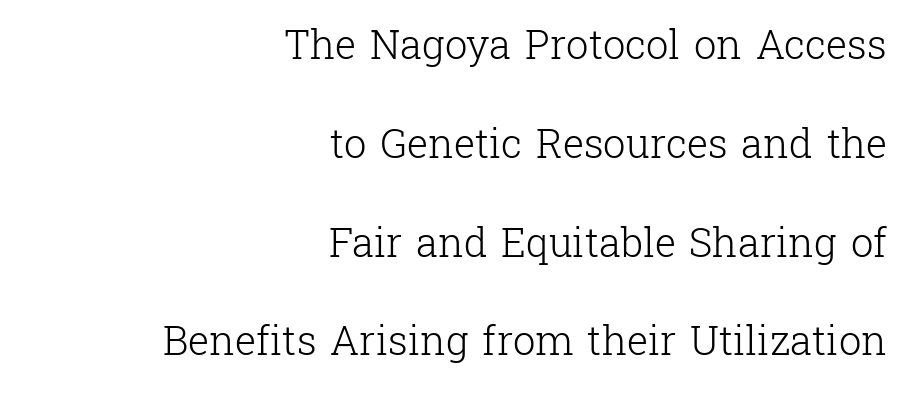
Q: Is the text bold? A: No.
Q: Is the text italic (slanted)? A: No, it is upright.
Q: Is the typeface a serif or a sans-serif typeface? A: Serif.
Q: Is the text underlined? A: No.
Q: How is the paragraph aligned? A: Right-aligned.
Q: Is the spacing between letters normal or unusually wide? A: Normal.
Q: Is the spacing between lines tight, normal or loose? A: Loose.
Q: Width (condensed, normal, or wide)? A: Normal.
Q: Stroke contrast? A: Low.
Q: x-height? A: Medium.
Q: Monospaced? A: No.
